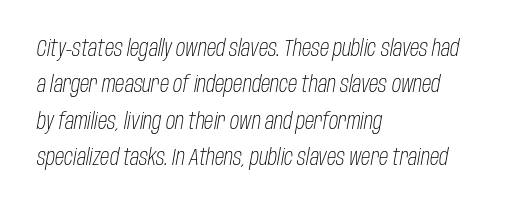
The image shows 23 px text type, italic (leaning right); set left-aligned, normal line spacing (1.58x), normal letter spacing, not underlined.
